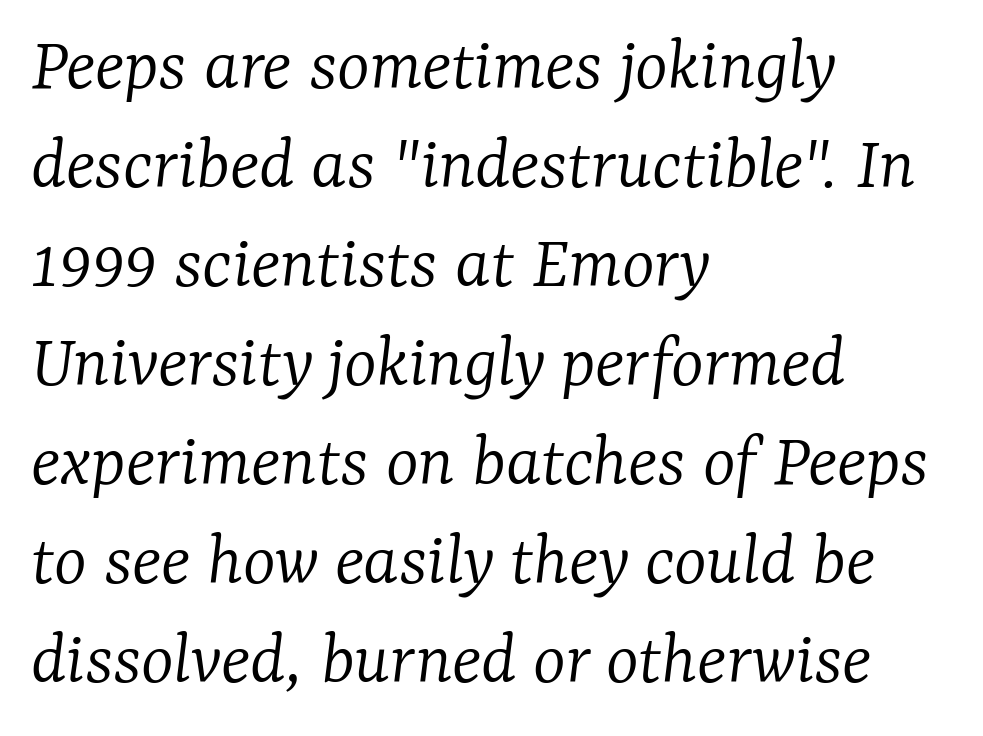
The image shows 78 px light serif type, italic (leaning right); set left-aligned, normal line spacing (1.27x), normal letter spacing, not underlined; low stroke contrast and a medium x-height.
